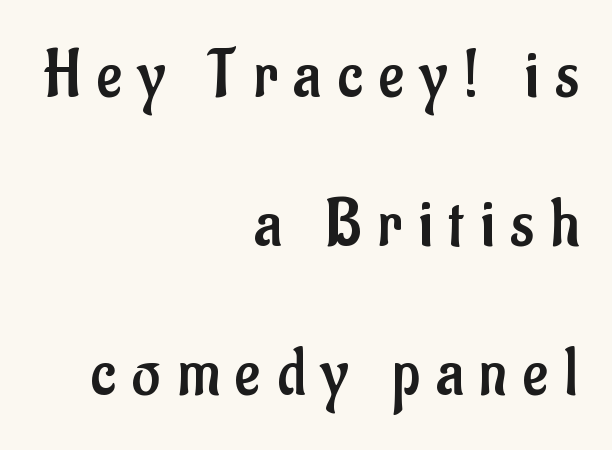
{"serif": "no", "italic": "no", "bold": "no", "weight": "regular", "width": "condensed", "stroke_contrast": "low", "x_height": "small", "monospaced": "no", "underline": "no", "align": "right", "line_spacing": "loose", "line_spacing_ratio": 2.19, "letter_spacing": "wide", "letter_spacing_em": 0.24, "glyph_px": 68}
